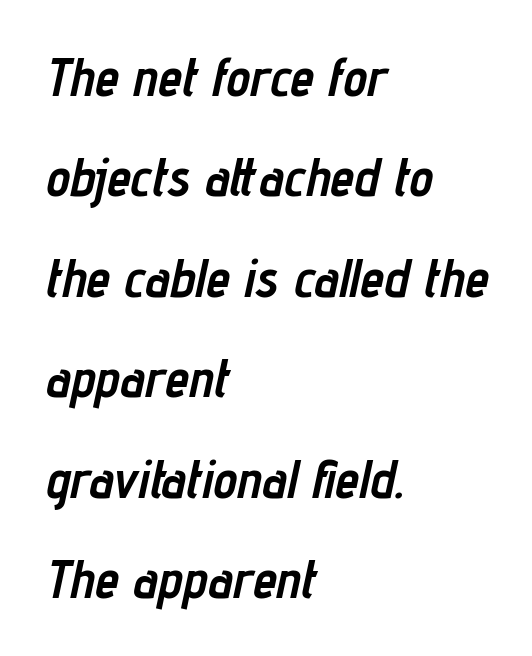
Q: Is the text bold? A: Yes.
Q: Is the text italic (slanted)? A: Yes, it leans right by about 12 degrees.
Q: Is the text underlined? A: No.
Q: How is the paragraph aligned? A: Left-aligned.
Q: Is the spacing between letters normal or unusually wide? A: Normal.
Q: Width (condensed, normal, or wide)? A: Condensed.
Q: Stroke contrast? A: Low.
Q: x-height? A: Medium.
Q: Monospaced? A: No.
